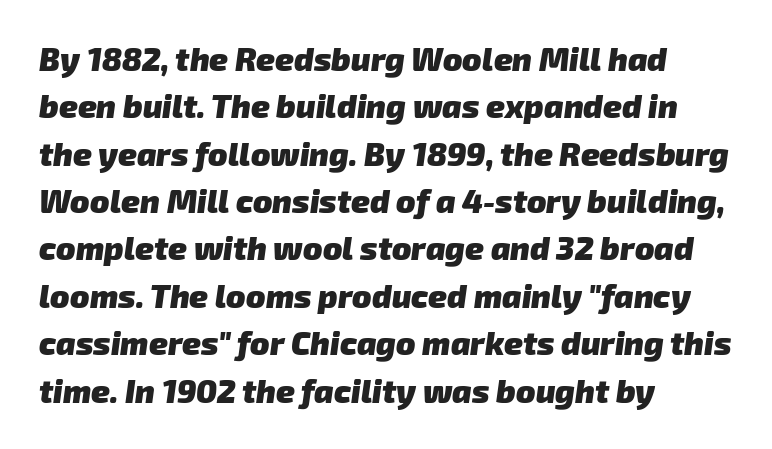
{"serif": "no", "bold": "yes", "weight": "heavy", "width": "normal", "stroke_contrast": "low", "x_height": "medium", "monospaced": "no", "underline": "no", "align": "left", "line_spacing": "normal", "line_spacing_ratio": 1.48, "letter_spacing": "normal", "letter_spacing_em": 0.0, "glyph_px": 32}
